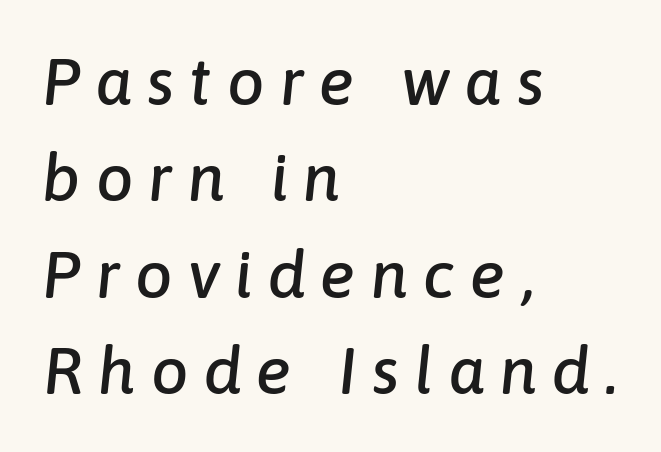
Q: Is the text italic (slanted)? A: Yes, it leans right by about 6 degrees.
Q: Is the text underlined? A: No.
Q: How is the paragraph aligned? A: Left-aligned.
Q: Is the spacing between letters normal or unusually wide? A: Unusually wide.
Q: Is the spacing between lines tight, normal or loose? A: Normal.
Q: Width (condensed, normal, or wide)? A: Normal.
Q: Stroke contrast? A: Low.
Q: x-height? A: Medium.
Q: Monospaced? A: No.
